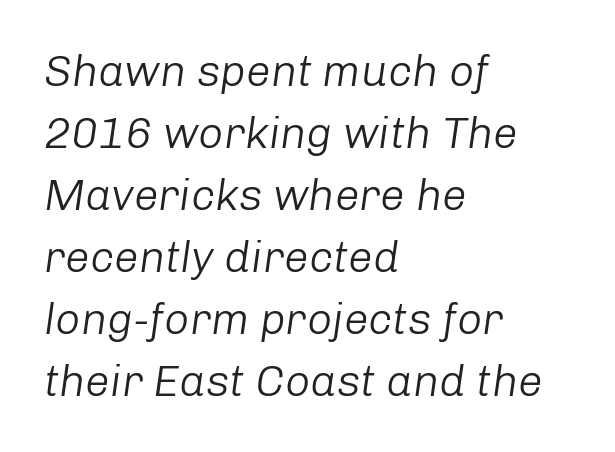
Q: Is the text bold? A: No.
Q: Is the text italic (slanted)? A: Yes, it leans right by about 8 degrees.
Q: Is the text underlined? A: No.
Q: How is the paragraph aligned? A: Left-aligned.
Q: Is the spacing between letters normal or unusually wide? A: Normal.
Q: Is the spacing between lines tight, normal or loose? A: Normal.
Q: Width (condensed, normal, or wide)? A: Normal.
Q: Stroke contrast? A: Low.
Q: x-height? A: Medium.
Q: Monospaced? A: No.
